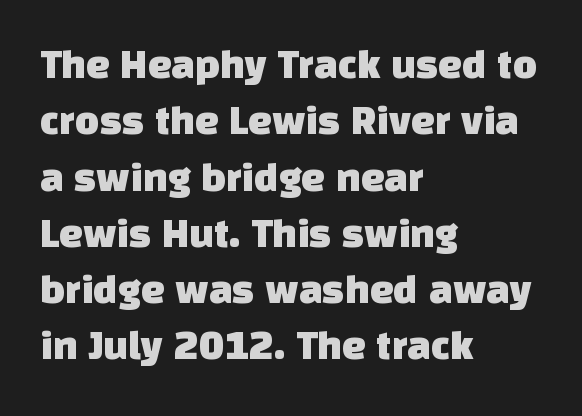
Nobody drew a line under any word here. This sample uses plain, unmodified letter spacing. The glyphs in this specimen are sans serif. One-word summary of the alignment: left. The face used here is proportionally spaced, like ordinary book or web type. One glance says typical: line gaps are just what's usual.
